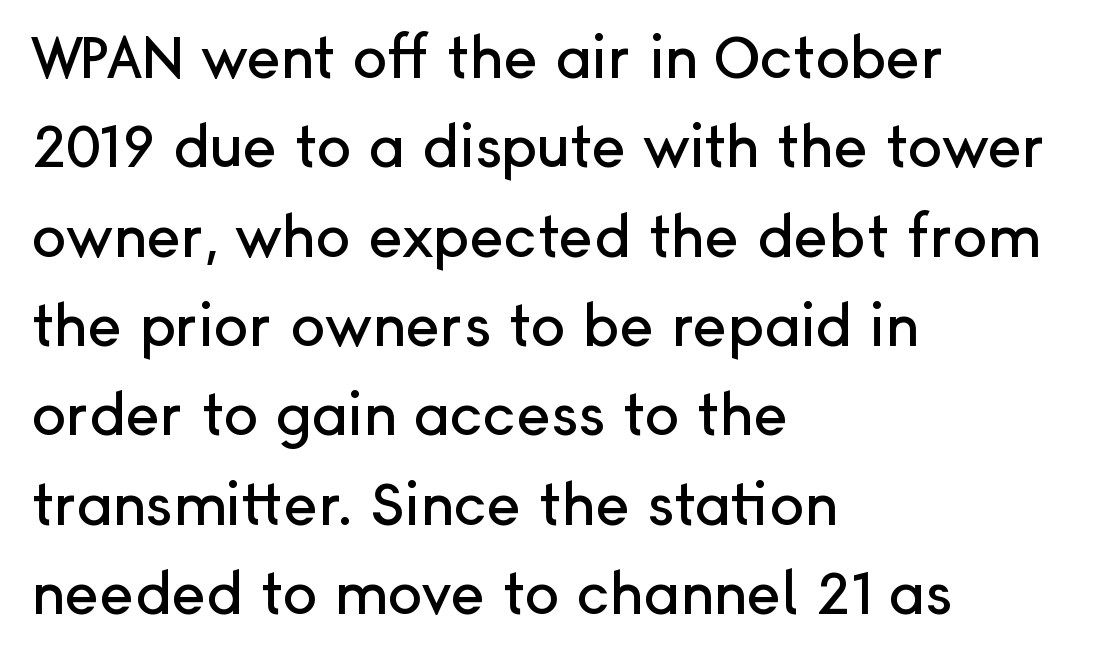
Q: Is the text italic (slanted)? A: No, it is upright.
Q: Is the typeface a serif or a sans-serif typeface? A: Sans-serif.
Q: Is the text underlined? A: No.
Q: How is the paragraph aligned? A: Left-aligned.
Q: Is the spacing between letters normal or unusually wide? A: Normal.
Q: Is the spacing between lines tight, normal or loose? A: Normal.
Q: Width (condensed, normal, or wide)? A: Normal.
Q: Stroke contrast? A: Low.
Q: x-height? A: Medium.
Q: Monospaced? A: No.
